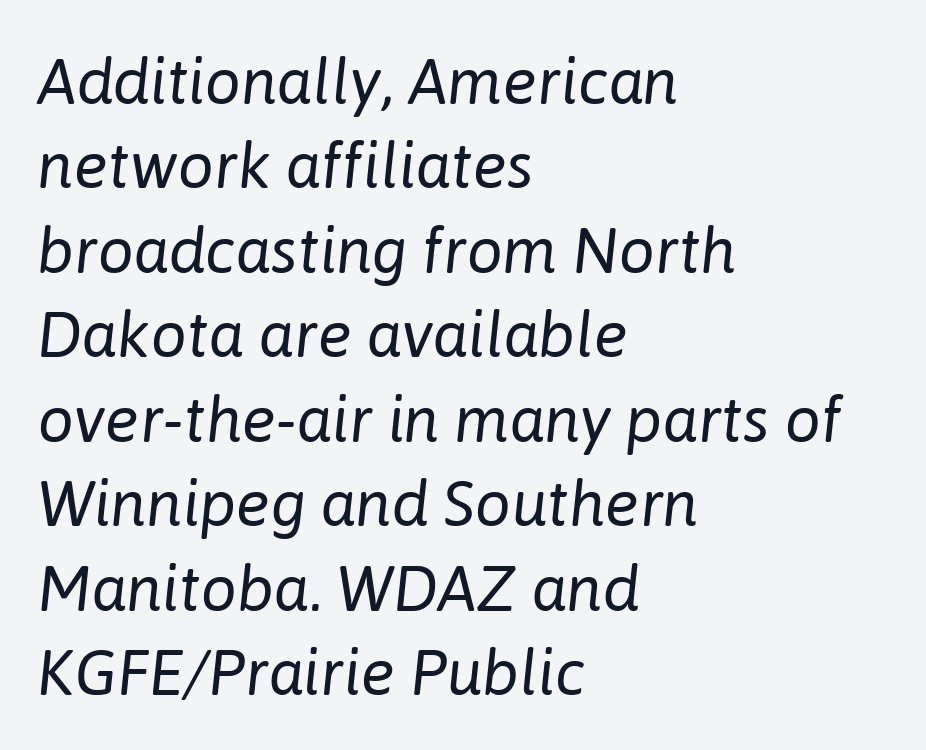
Regular leading. The letters sit at their default tracking, neither squeezed nor spread. The strokes carry an ordinary text weight at most. Check under the words: just untouched page.
